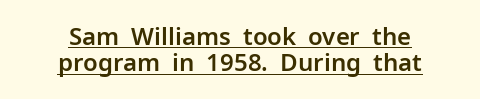
Honestly, the letter spacing is just normal — you wouldn't notice it. A baseline rule has been typeset under these characters. This is the regular roman posture of the typeface. Caption: multi-line text, centered on the measure.
